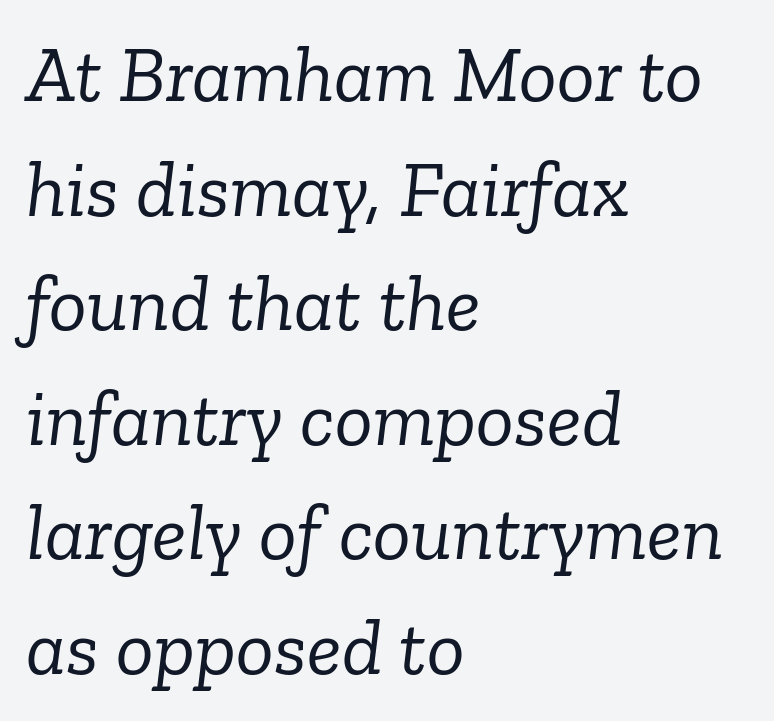
The image shows 79 px light serif type, italic (leaning right); set left-aligned, normal line spacing (1.45x), normal letter spacing, not underlined; low stroke contrast and a medium x-height.
